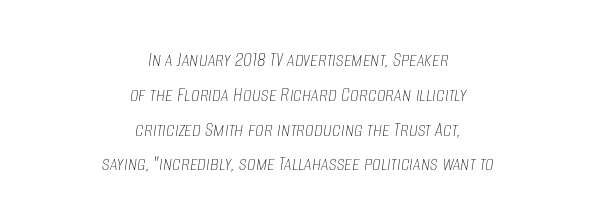
Notice how descenders clear the ascenders below comfortably — that's standard leading. Rendered with sloped, italic letterforms. Words float on clear page, feet unadorned. Letter spacing: default.
